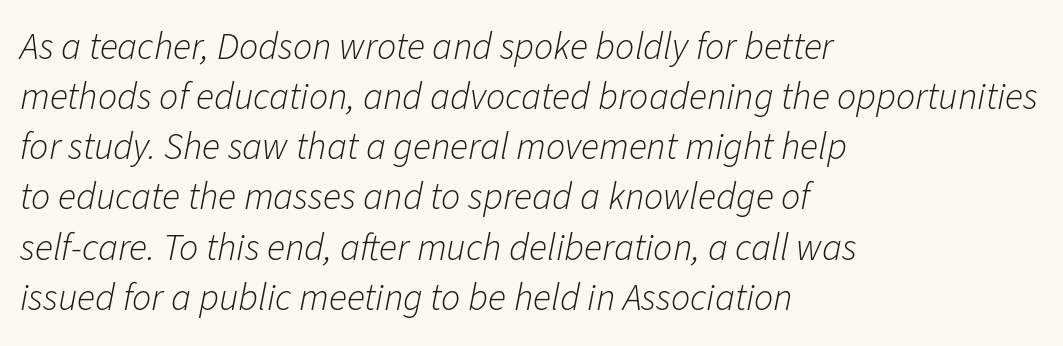
{"italic": "yes", "lean": "right", "slant_degrees": 11, "bold": "no", "weight": "light", "width": "normal", "stroke_contrast": "low", "x_height": "medium", "monospaced": "no", "underline": "no", "align": "left", "line_spacing": "normal", "line_spacing_ratio": 1.32, "letter_spacing": "normal", "letter_spacing_em": 0.0, "glyph_px": 38}
